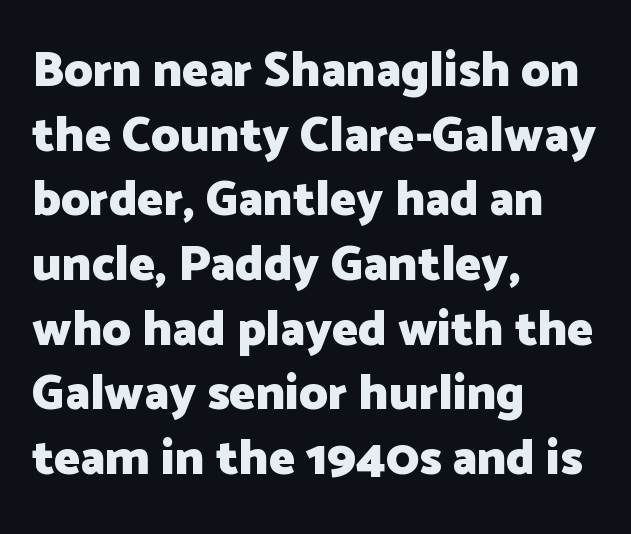
As a designer I'd log this as weight 700, bold. I'd call this a sans setting — the letters go barefoot. Note the varied advance widths — an 'i' is clearly narrower than an 'm'. Does extra space separate the letters? No, they use regular spacing. Left-aligned paragraph, ragged on the right.
